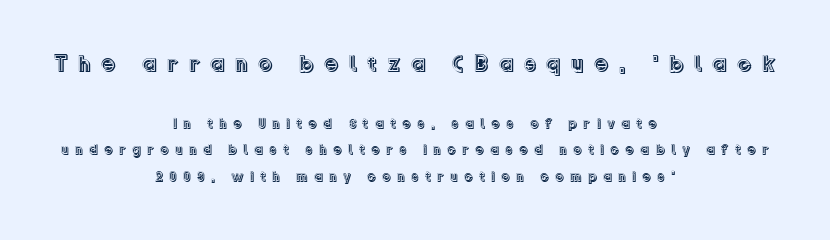
Q: Is the text italic (slanted)? A: No, it is upright.
Q: Is the text underlined? A: No.
Q: How is the paragraph aligned? A: Centered.
Q: Is the spacing between letters normal or unusually wide? A: Unusually wide.
Q: Is the spacing between lines tight, normal or loose? A: Loose.
Q: Which block of text is set in a larger size, the first (top) or the second (bottom)? A: The first (top) one.
